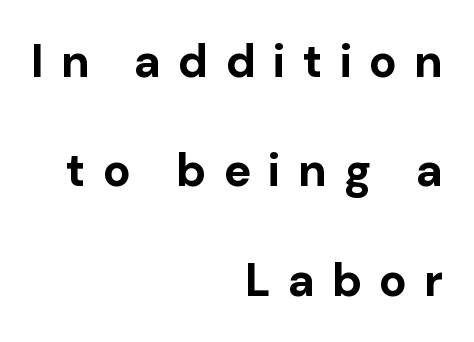
The image shows 46 px bold sans-serif type, upright; set right-aligned, loose line spacing (2.38x), unusually wide letter spacing (+0.37 em), not underlined; low stroke contrast and a medium x-height.
